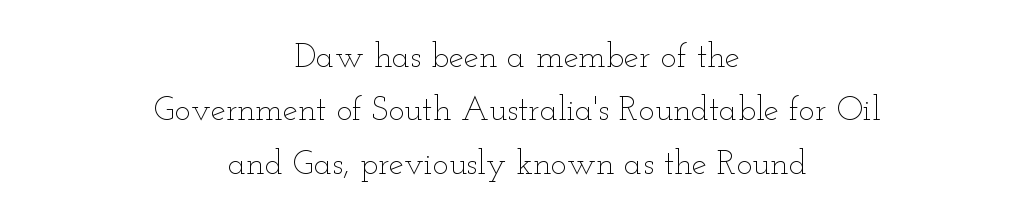
No extra ink here — the face is not bold. Compared with typical body copy, the letter spacing here is the same. This rendering features lettering with no underline. The whitespace from short lines is split evenly between both sides. A typesetter would call this leading conventional body-copy spacing.
